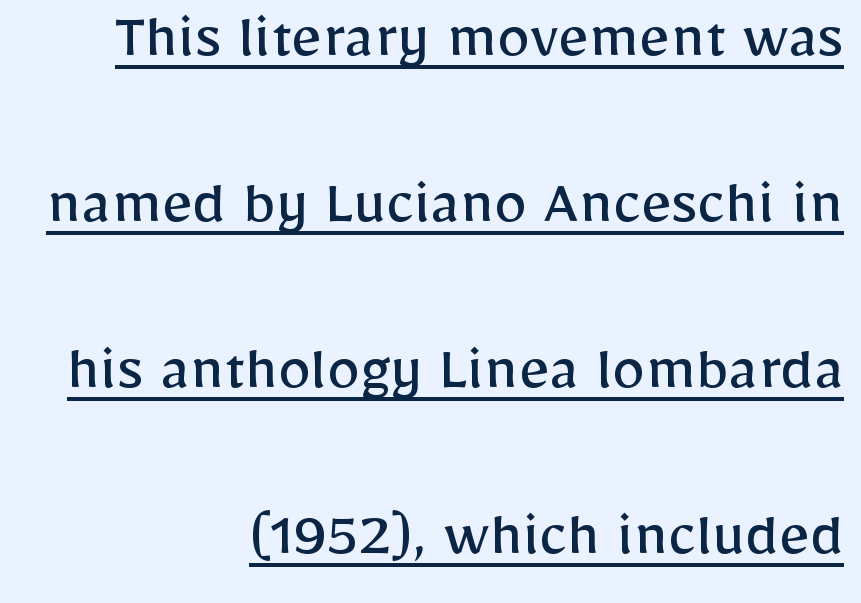
The image shows 67 px regular-weight sans-serif type, upright; set right-aligned, loose line spacing (2.48x), normal letter spacing, underlined; low stroke contrast and a medium x-height.
